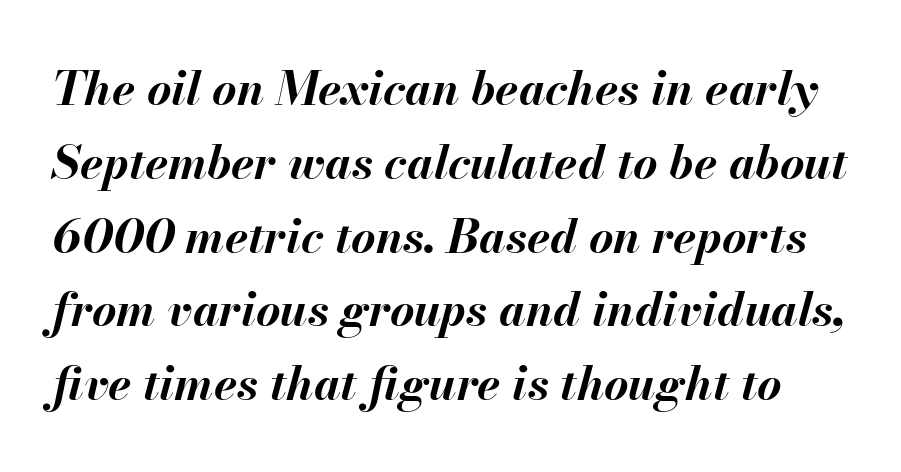
Bare-footed words on every line. If you drew a line through each stem, it would be angled. Varying glyph widths throughout — classic text-font behaviour. A normal amount of white space separates one row of letters from the next. In terms of letterspacing, this is plain default setting. On the weight axis this lands at bold, roughly 700.
